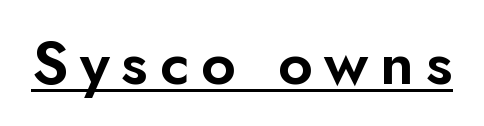
Q: Is the text italic (slanted)? A: No, it is upright.
Q: Is the typeface a serif or a sans-serif typeface? A: Sans-serif.
Q: Is the text underlined? A: Yes.
Q: Is the spacing between letters normal or unusually wide? A: Unusually wide.
Q: Width (condensed, normal, or wide)? A: Normal.
Q: Stroke contrast? A: Low.
Q: x-height? A: Small.
Q: Monospaced? A: No.
